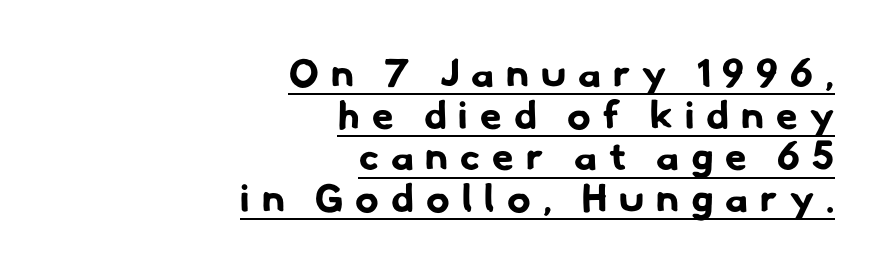
Horizontal alignment here is rightward, an uncommon choice for prose. Letterform terminals end flat and unadorned throughout the passage. Here the designer chose a conventional face with non-uniform glyph widths. Each line of the rendering has a horizontal stroke beneath the glyphs. A typesetter would call this heavily tracked-out type. In terms of weight, the rendering is a true, heavy bold.
